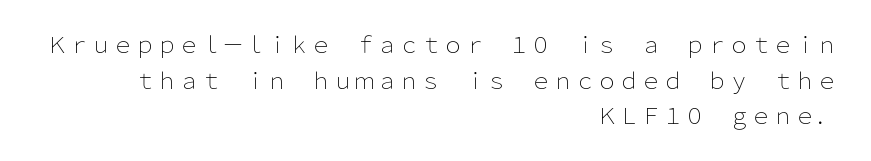
The image shows 22 px text type, upright; set right-aligned, normal line spacing (1.62x), normal letter spacing, not underlined.
